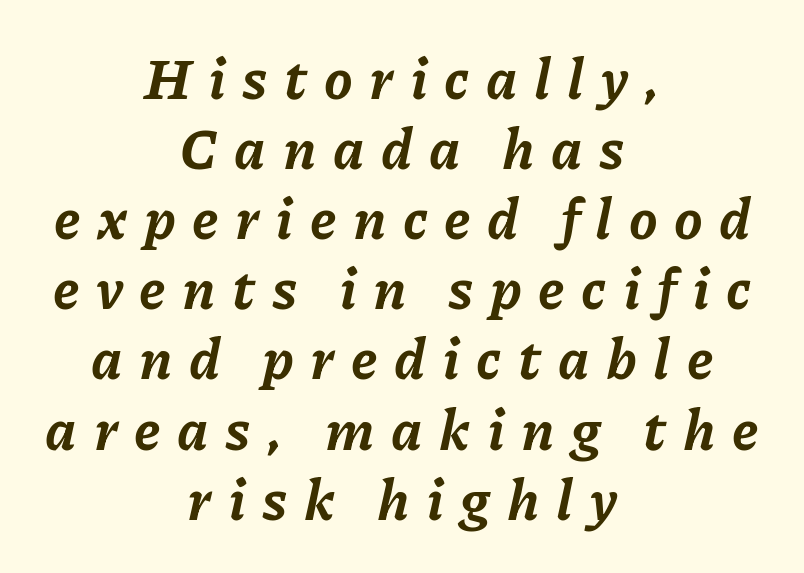
Q: Is the text bold? A: Yes.
Q: Is the text italic (slanted)? A: Yes, it leans right by about 11 degrees.
Q: Is the text underlined? A: No.
Q: How is the paragraph aligned? A: Centered.
Q: Is the spacing between letters normal or unusually wide? A: Unusually wide.
Q: Width (condensed, normal, or wide)? A: Normal.
Q: Stroke contrast? A: Low.
Q: x-height? A: Medium.
Q: Monospaced? A: No.
